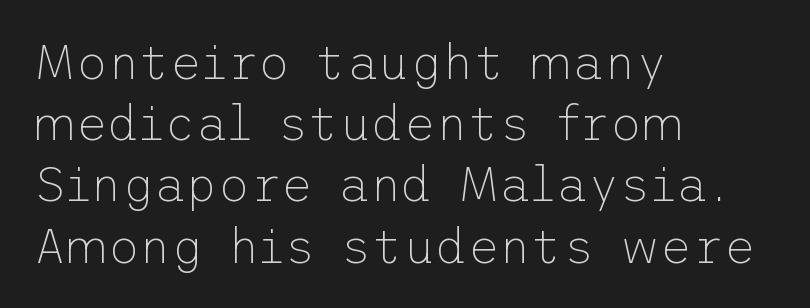
{"serif": "no", "italic": "no", "bold": "no", "weight": "thin", "width": "normal", "stroke_contrast": "low", "x_height": "medium", "underline": "no", "align": "left", "line_spacing": "normal", "line_spacing_ratio": 1.25, "letter_spacing": "normal", "letter_spacing_em": 0.0, "glyph_px": 49}
